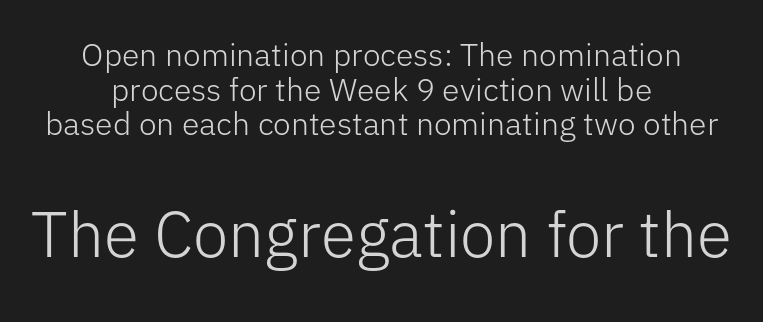
You can tell from the bare stems that sans-serif type was used. The face used here is proportionally spaced, like ordinary book or web type. Visually the block forms a symmetrical silhouette, jagged on both flanks. This block would grow much taller if given ordinary leading; it's compressed now. Check the space under the baseline: it is left empty.
